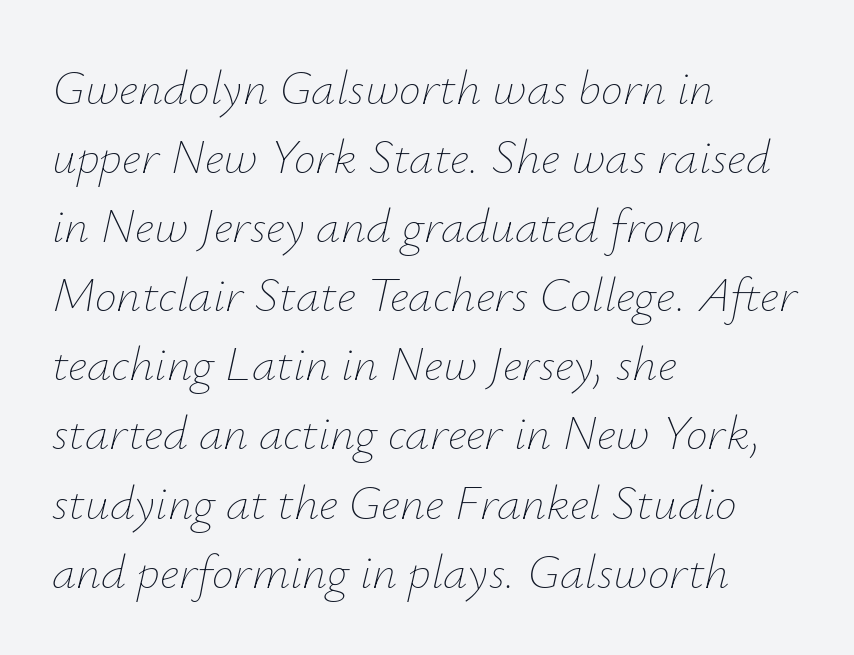
The specimen omits any rule beneath the text block's lines. The lines sit at an ordinary, default distance from one another. Varying glyph widths throughout — classic text-font behaviour. Each word holds together tightly as a unit, with standard inter-letter gaps. Is the type heavy? It reads as light-to-regular instead.
